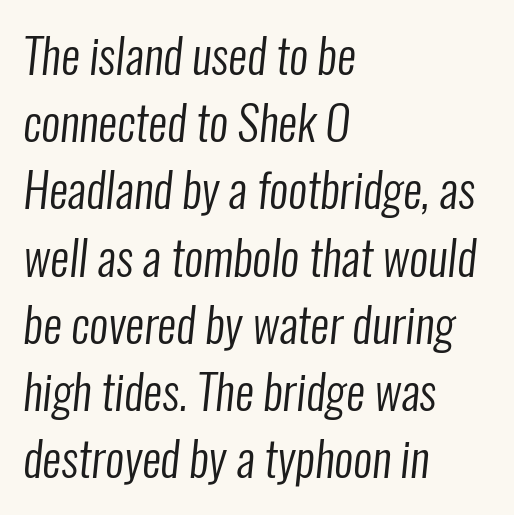
Q: Is the text bold? A: No.
Q: Is the typeface a serif or a sans-serif typeface? A: Sans-serif.
Q: Is the text underlined? A: No.
Q: How is the paragraph aligned? A: Left-aligned.
Q: Is the spacing between letters normal or unusually wide? A: Normal.
Q: Is the spacing between lines tight, normal or loose? A: Normal.
Q: Width (condensed, normal, or wide)? A: Condensed.
Q: Stroke contrast? A: Low.
Q: x-height? A: Medium.
Q: Monospaced? A: No.
